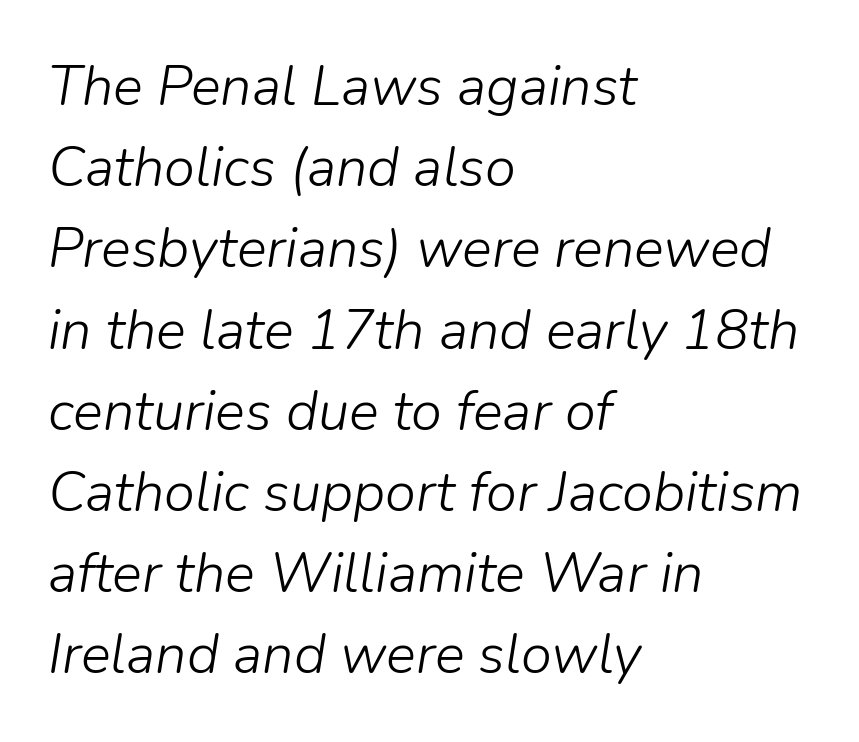
{"italic": "yes", "lean": "right", "slant_degrees": 9, "bold": "no", "weight": "light", "width": "normal", "stroke_contrast": "low", "x_height": "medium", "monospaced": "no", "underline": "no", "align": "left", "line_spacing": "normal", "line_spacing_ratio": 1.45, "letter_spacing": "normal", "letter_spacing_em": 0.0, "glyph_px": 56}
